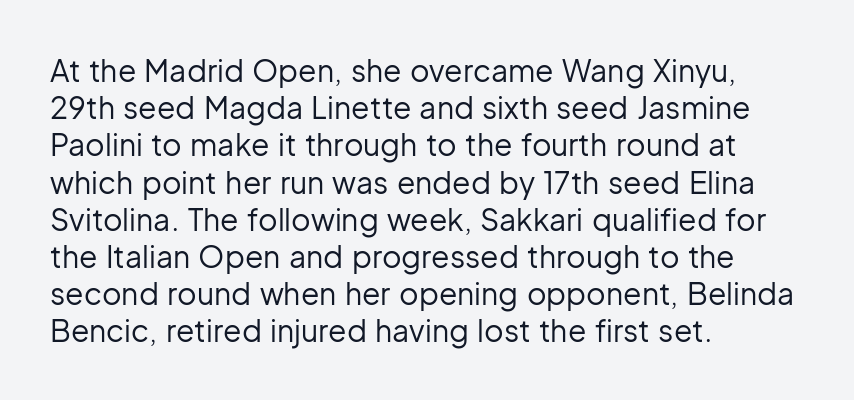
{"serif": "no", "italic": "no", "bold": "no", "weight": "regular", "width": "normal", "stroke_contrast": "low", "x_height": "medium", "monospaced": "no", "underline": "no", "align": "left", "line_spacing_ratio": 1.24, "letter_spacing": "normal", "letter_spacing_em": 0.0, "glyph_px": 30}
